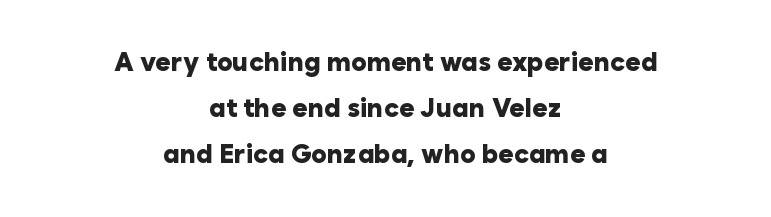
Q: Is the text bold? A: Yes.
Q: Is the text italic (slanted)? A: No, it is upright.
Q: Is the text underlined? A: No.
Q: How is the paragraph aligned? A: Centered.
Q: Is the spacing between letters normal or unusually wide? A: Normal.
